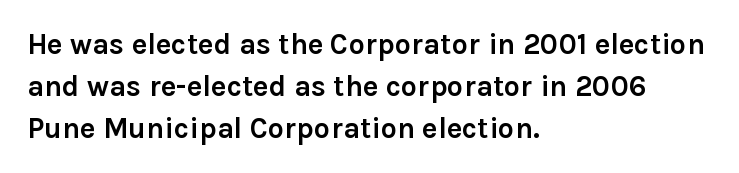
Q: Is the text bold? A: Yes.
Q: Is the text italic (slanted)? A: No, it is upright.
Q: Is the typeface a serif or a sans-serif typeface? A: Sans-serif.
Q: Is the text underlined? A: No.
Q: How is the paragraph aligned? A: Left-aligned.
Q: Is the spacing between letters normal or unusually wide? A: Normal.
Q: Is the spacing between lines tight, normal or loose? A: Normal.
Q: Width (condensed, normal, or wide)? A: Normal.
Q: Stroke contrast? A: Low.
Q: x-height? A: Medium.
Q: Monospaced? A: No.
